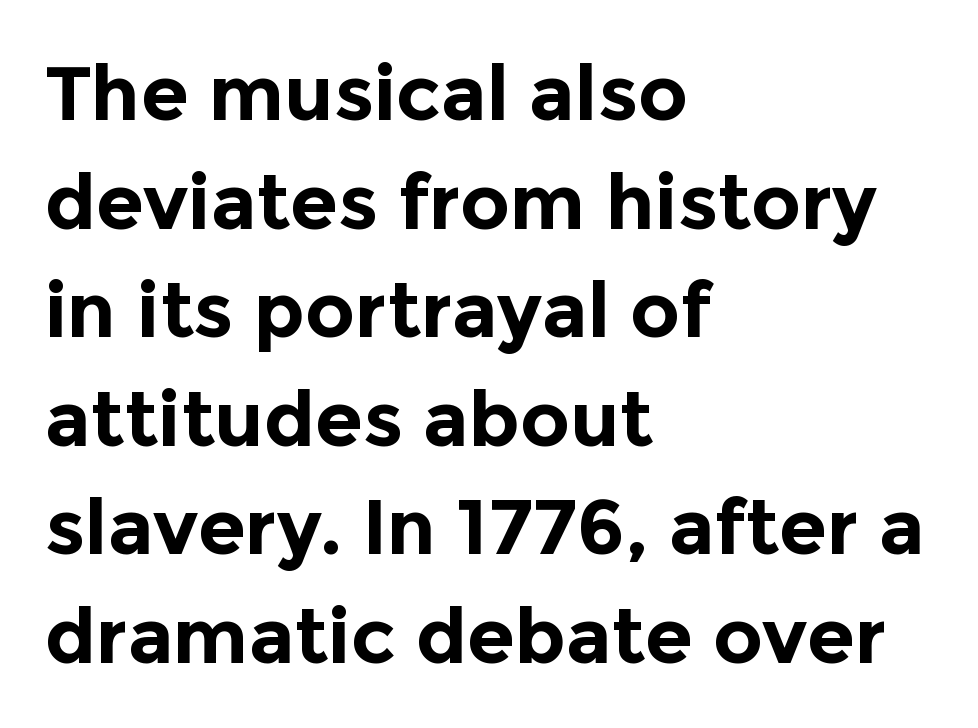
Visually the block forms a straight wall on the left and a jagged coastline on the right. Characters follow at the spacing the type designer built in. The strip under each line holds only bare page. Typographic density is high because the face is bold. These lines are composed in type without serifs. A normal amount of white space separates one row of letters from the next.
